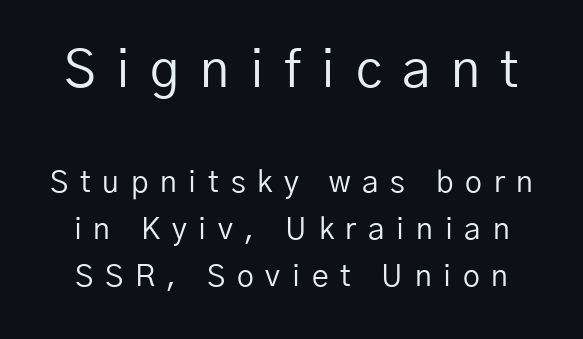
{"serif": "no", "italic": "no", "bold": "no", "weight": "regular", "width": "normal", "stroke_contrast": "low", "x_height": "medium", "monospaced": "no", "underline": "no", "line_spacing": "normal", "line_spacing_ratio": 1.57, "letter_spacing": "wide", "letter_spacing_em": 0.39, "larger_block": "first", "size_ratio": 1.73, "glyph_px": 52}
